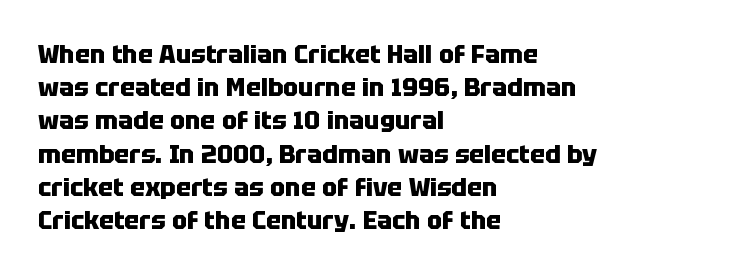
The image shows 25 px bold type, upright; set left-aligned, normal line spacing (1.33x), normal letter spacing, not underlined.
